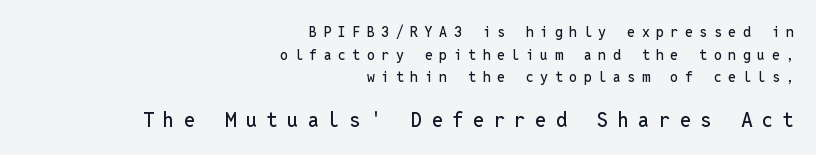
{"italic": "no", "underline": "no", "align": "right", "line_spacing": "normal", "line_spacing_ratio": 1.61, "letter_spacing": "wide", "letter_spacing_em": 0.47, "larger_block": "second", "size_ratio": 1.43, "glyph_px": 20}
